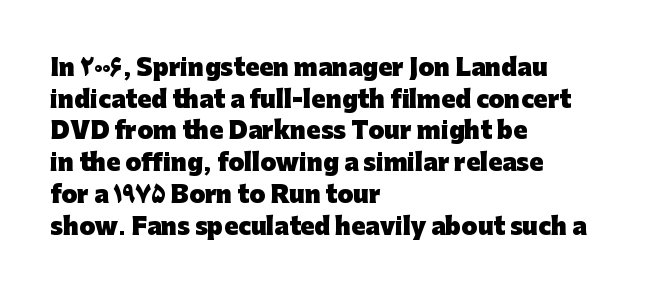
Q: Is the text bold? A: Yes.
Q: Is the text italic (slanted)? A: No, it is upright.
Q: Is the text underlined? A: No.
Q: How is the paragraph aligned? A: Left-aligned.
Q: Is the spacing between letters normal or unusually wide? A: Normal.
Q: Is the spacing between lines tight, normal or loose? A: Normal.
